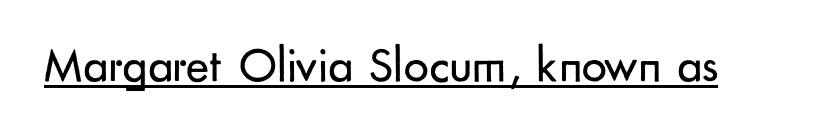
Q: Is the text bold? A: No.
Q: Is the text italic (slanted)? A: No, it is upright.
Q: Is the typeface a serif or a sans-serif typeface? A: Sans-serif.
Q: Is the text underlined? A: Yes.
Q: Is the spacing between letters normal or unusually wide? A: Normal.
Q: Width (condensed, normal, or wide)? A: Normal.
Q: Stroke contrast? A: Low.
Q: x-height? A: Small.
Q: Monospaced? A: No.
